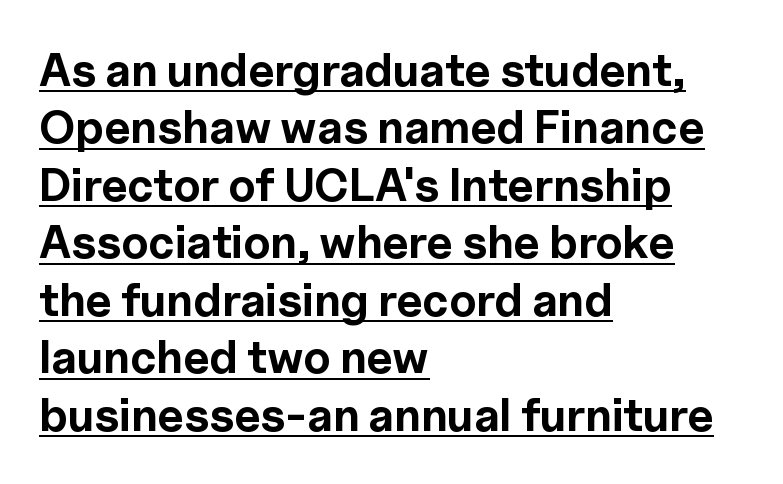
The image shows 46 px bold sans-serif type, upright; set left-aligned, normal line spacing (1.25x), normal letter spacing, underlined; a medium x-height.
